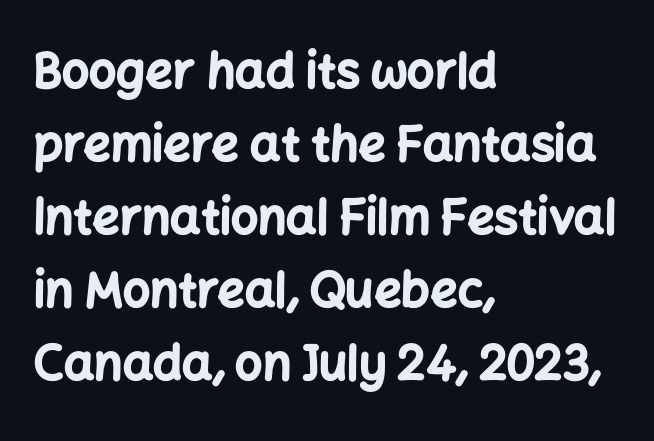
Think of a printed novel: that variable character pitch is what you see here. Rule under the text: the space is simply empty. The type is set solid horizontally, with unmodified tracking. Notice how thick the strokes are: this is what a full bold looks like.
